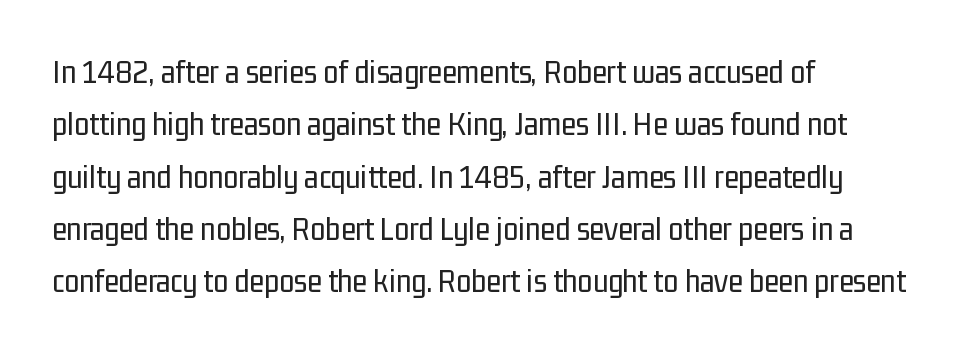
The image shows 34 px regular-weight, condensed sans-serif type, upright; set left-aligned, normal line spacing (1.54x), normal letter spacing, not underlined; low stroke contrast and a medium x-height.
